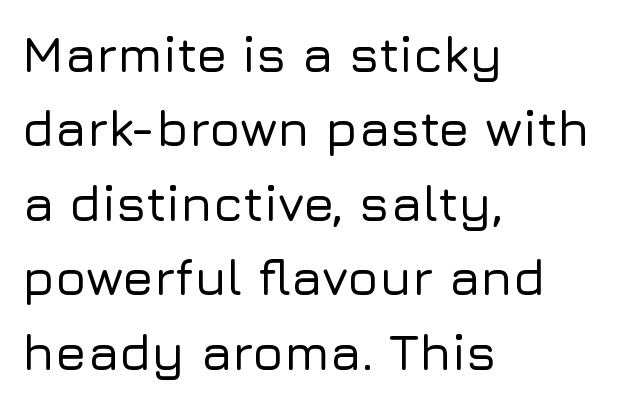
Q: Is the text italic (slanted)? A: No, it is upright.
Q: Is the typeface a serif or a sans-serif typeface? A: Sans-serif.
Q: Is the text underlined? A: No.
Q: How is the paragraph aligned? A: Left-aligned.
Q: Is the spacing between letters normal or unusually wide? A: Normal.
Q: Is the spacing between lines tight, normal or loose? A: Normal.
Q: Width (condensed, normal, or wide)? A: Normal.
Q: Stroke contrast? A: Low.
Q: x-height? A: Medium.
Q: Monospaced? A: No.
